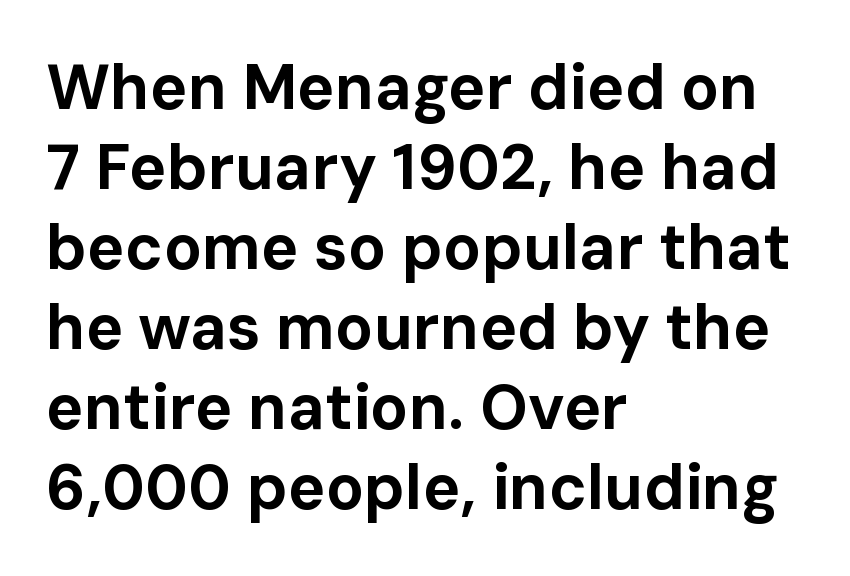
Character widths vary here, with narrow letters taking less room than wide ones. The area under the type is left untouched. Check where the strokes stop: nothing finishes them off — pure sans. Ordinary non-slanted type is in use.
